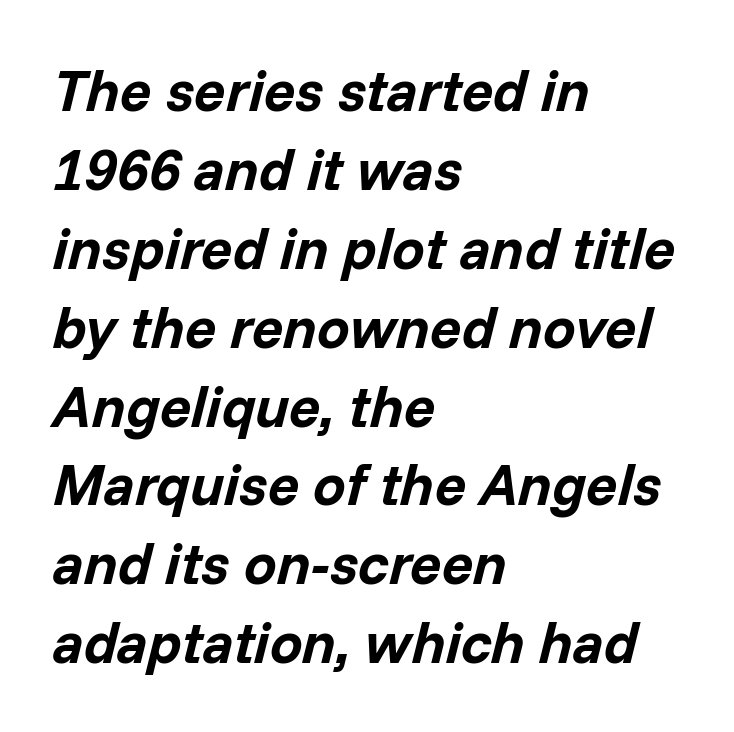
The image shows 58 px bold type, italic (leaning right); set left-aligned, normal line spacing (1.36x), normal letter spacing, not underlined; low stroke contrast and a medium x-height.
